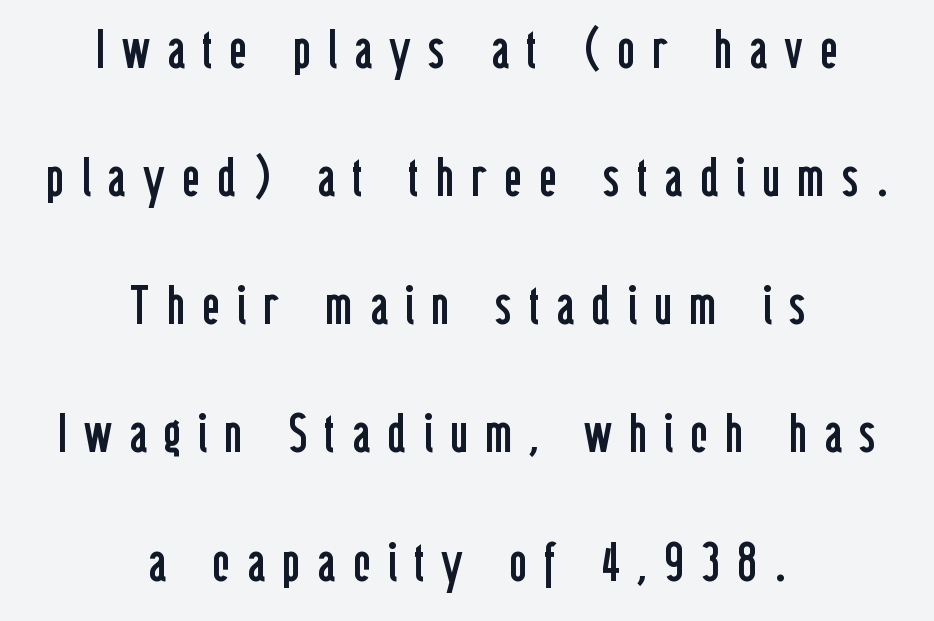
A quiet, ordinary-to-light weight characterises the typeface. The passage shown is typeset with a sans-serif family. Glyph-to-glyph distance is far greater than everyday printed text. Is there any slant? The stems are plumb. Here the designer chose a conventional face with non-uniform glyph widths.
